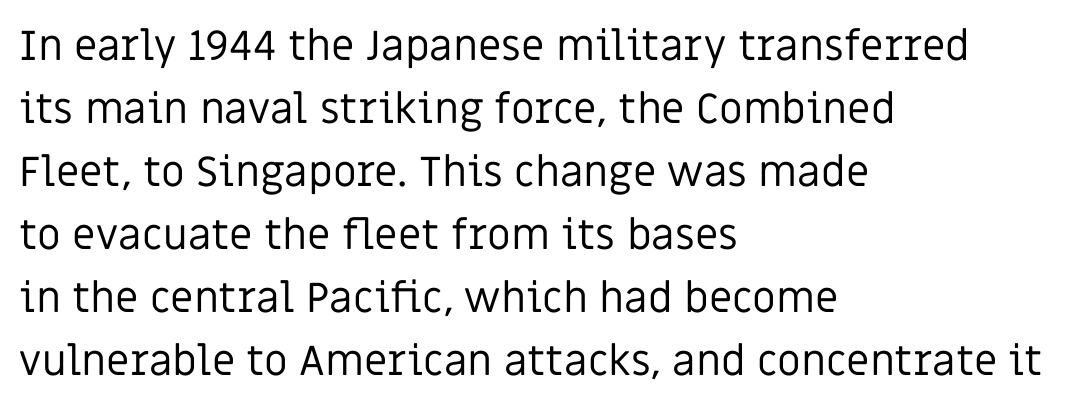
{"serif": "no", "italic": "no", "bold": "no", "weight": "regular", "width": "normal", "stroke_contrast": "low", "x_height": "large", "monospaced": "no", "underline": "no", "align": "left", "line_spacing": "normal", "line_spacing_ratio": 1.5, "letter_spacing": "normal", "letter_spacing_em": 0.0, "glyph_px": 42}
